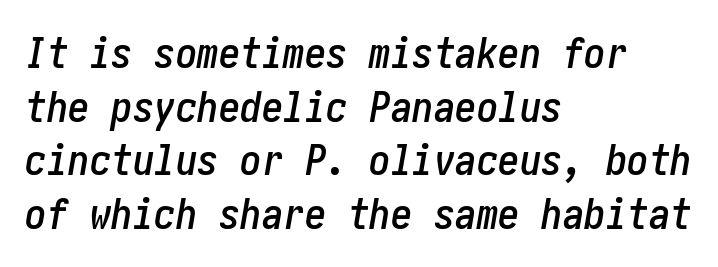
{"italic": "yes", "lean": "right", "slant_degrees": 10, "width": "condensed", "stroke_contrast": "low", "x_height": "medium", "underline": "no", "align": "left", "line_spacing": "normal", "line_spacing_ratio": 1.25, "letter_spacing": "normal", "letter_spacing_em": 0.0, "glyph_px": 43}
